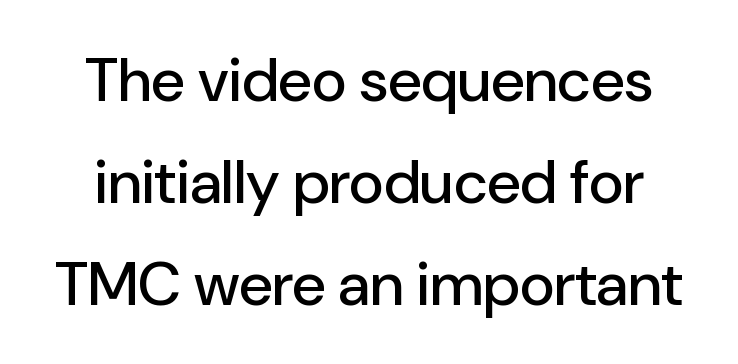
The lettering stays uniformly vertical, giving the passage a roman look. The baseline area is clear. The lines sit at an ordinary, default distance from one another. The face used here is proportionally spaced, like ordinary book or web type. Each letter's strokes conclude bluntly, with no projecting serifs. No extra tracking has been applied to these lines.
